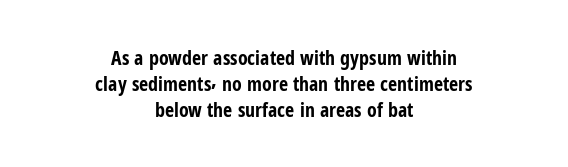
Chunky letters — that's bold for sure. Every character sits straight up, as roman type does. Students, note that the glyphs here touch the page at normal intervals. In CSS terms this would be text-align: center. Vertically, the passage feels balanced, rows spaced as you'd expect.
